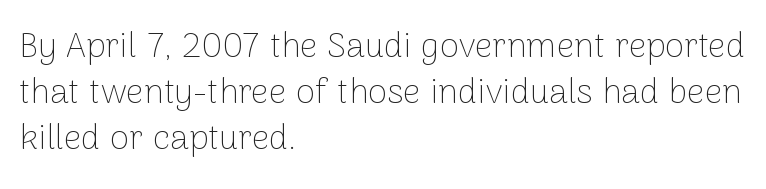
The image shows 35 px thin sans-serif type, upright; set left-aligned, normal line spacing (1.32x), normal letter spacing, not underlined; low stroke contrast and a medium x-height.
